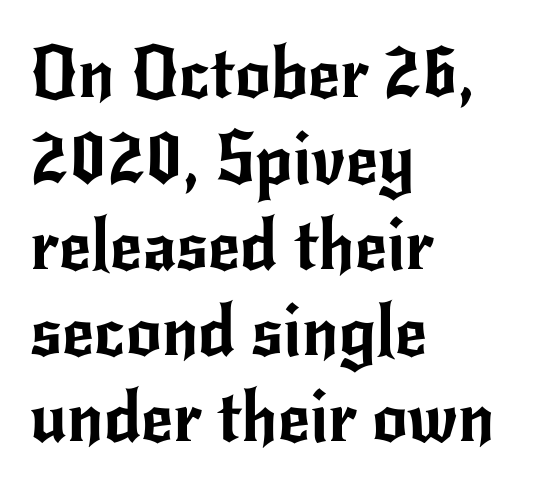
{"serif": "no", "italic": "no", "width": "normal", "stroke_contrast": "low", "x_height": "small", "monospaced": "no", "underline": "no", "align": "left", "line_spacing_ratio": 1.23, "letter_spacing": "normal", "letter_spacing_em": 0.0, "glyph_px": 70}
